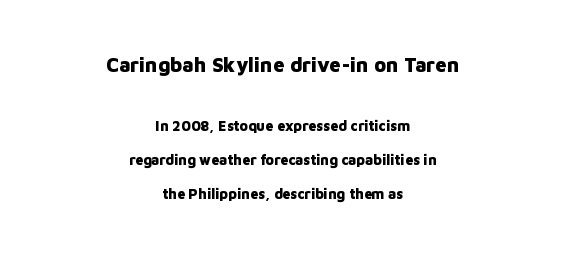
The emphasis by scale lands on block number one, above. Unlike italic type, these characters show no tilt at all. The foot of each line stays bare and open. The rag falls on both sides of this text block equally. The rendering uses a bold face; every stroke is thick and dark. Airy leading.
